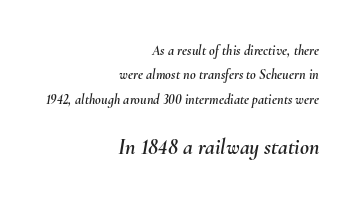
Q: Is the text italic (slanted)? A: Yes, it leans right by about 10 degrees.
Q: Is the text underlined? A: No.
Q: How is the paragraph aligned? A: Right-aligned.
Q: Is the spacing between letters normal or unusually wide? A: Normal.
Q: Which block of text is set in a larger size, the first (top) or the second (bottom)? A: The second (bottom) one.
